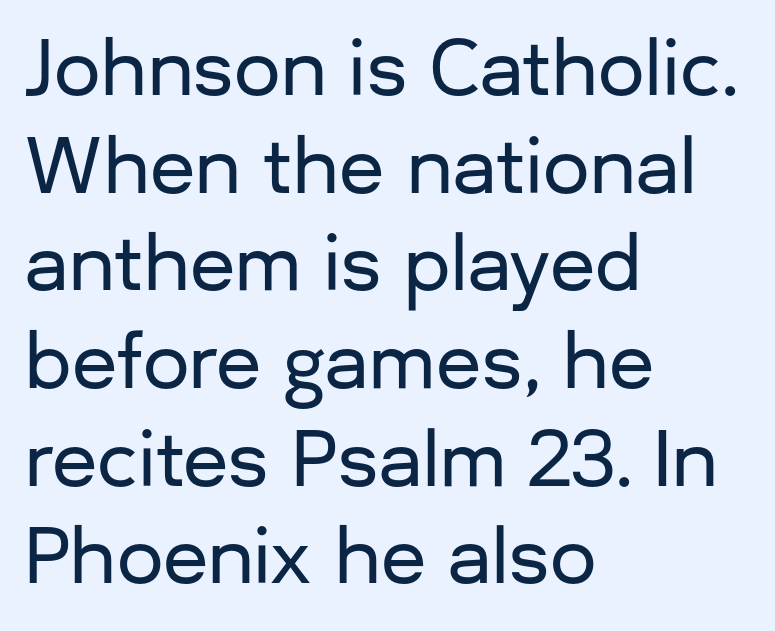
Alignment: flush left. Rows of type keep a routine distance in the vertical direction. The passage shown is typed in a proportional face where columns would drift. Font category for this specimen: sans-serif.
